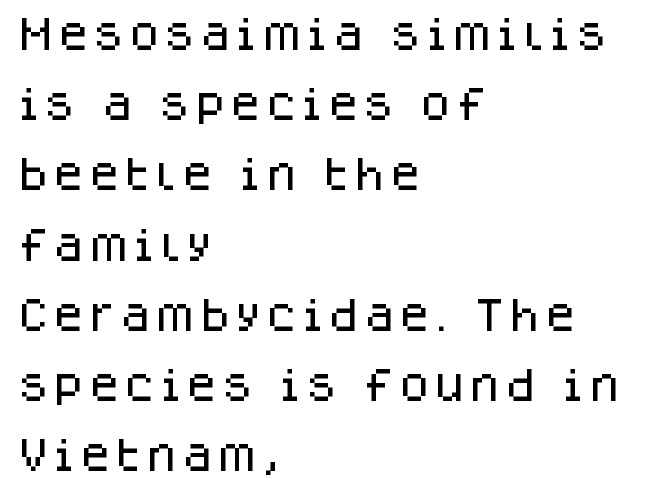
Q: Is the text italic (slanted)? A: No, it is upright.
Q: Is the typeface a serif or a sans-serif typeface? A: Sans-serif.
Q: Is the text underlined? A: No.
Q: How is the paragraph aligned? A: Left-aligned.
Q: Is the spacing between lines tight, normal or loose? A: Loose.
Q: Width (condensed, normal, or wide)? A: Normal.
Q: Stroke contrast? A: Low.
Q: x-height? A: Large.
Q: Monospaced? A: No.
